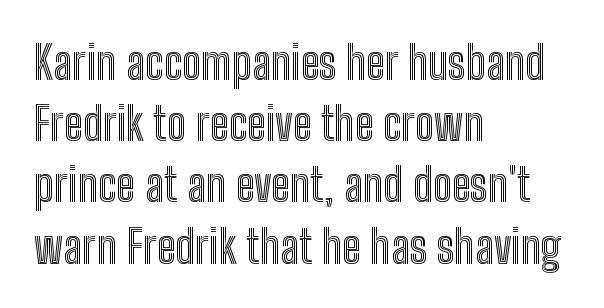
{"italic": "no", "width": "condensed", "x_height": "medium", "monospaced": "no", "underline": "no", "align": "left", "line_spacing": "normal", "line_spacing_ratio": 1.33, "letter_spacing": "normal", "letter_spacing_em": 0.0, "glyph_px": 46}
